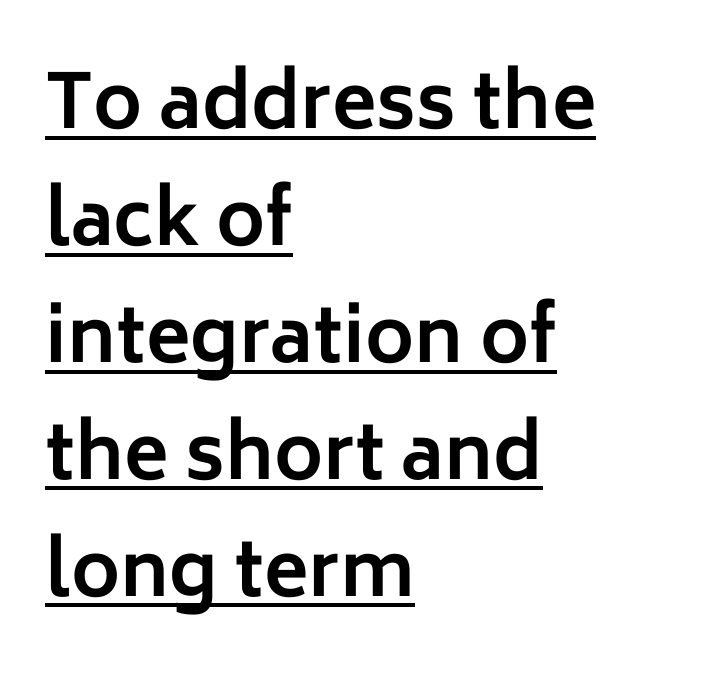
Q: Is the text bold? A: Yes.
Q: Is the text italic (slanted)? A: No, it is upright.
Q: Is the typeface a serif or a sans-serif typeface? A: Sans-serif.
Q: Is the text underlined? A: Yes.
Q: How is the paragraph aligned? A: Left-aligned.
Q: Is the spacing between letters normal or unusually wide? A: Normal.
Q: Is the spacing between lines tight, normal or loose? A: Normal.
Q: Width (condensed, normal, or wide)? A: Normal.
Q: Stroke contrast? A: Low.
Q: x-height? A: Medium.
Q: Monospaced? A: No.
